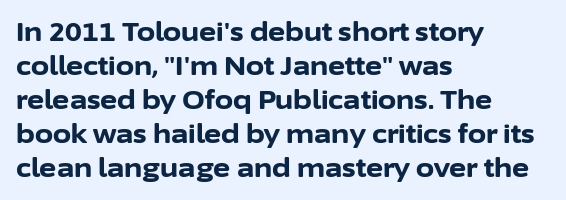
Typeset ragged right — the left edge is the straight one. Words float on clear page, feet unadorned. Vertically, the passage feels balanced, rows spaced as you'd expect. This sample uses plain, unmodified letter spacing. Summary of weight: heavy, a full bold. Characters remain perfectly vertical along every line.
